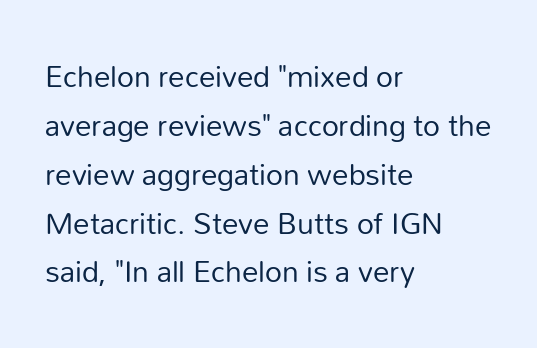
Observe the absence of serifs on each vertical stroke in this sample. Think of a printed novel: that variable character pitch is what you see here. The lines are quadded left. Here the glyphs are tracked normally, forming tight word shapes. Caption: face not bold, strokes unweighted.
